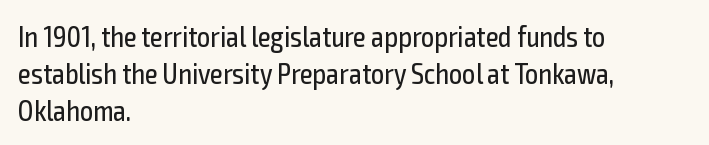
The image shows 29 px regular-weight, condensed sans-serif type, upright; set left-aligned, normal line spacing (1.27x), normal letter spacing, not underlined; a medium x-height.
